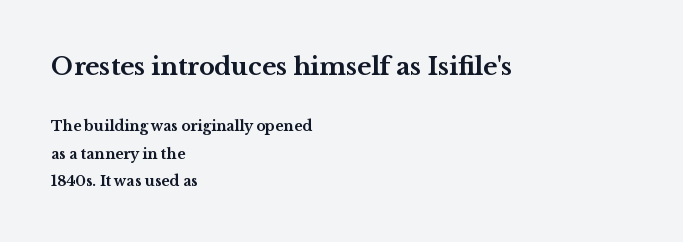
{"italic": "no", "bold": "yes", "underline": "no", "align": "left", "line_spacing": "loose", "line_spacing_ratio": 1.96, "letter_spacing": "normal", "letter_spacing_em": 0.0, "larger_block": "first", "size_ratio": 1.71, "glyph_px": 24}
